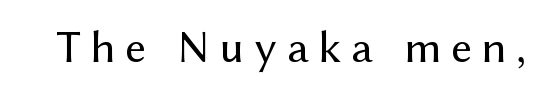
{"serif": "no", "italic": "no", "bold": "no", "weight": "regular", "width": "normal", "stroke_contrast": "medium", "x_height": "medium", "monospaced": "no", "underline": "no", "letter_spacing": "wide", "letter_spacing_em": 0.21, "glyph_px": 46}
